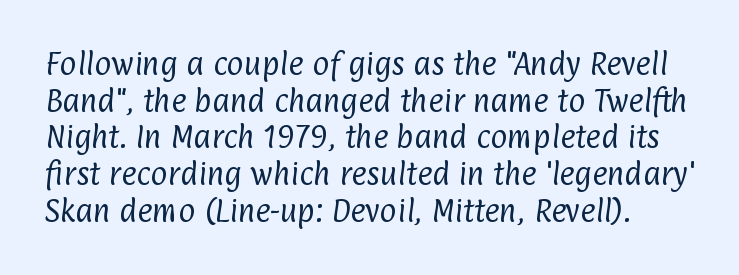
Q: Is the text bold? A: No.
Q: Is the text underlined? A: No.
Q: Is the spacing between letters normal or unusually wide? A: Normal.
Q: Is the spacing between lines tight, normal or loose? A: Normal.
